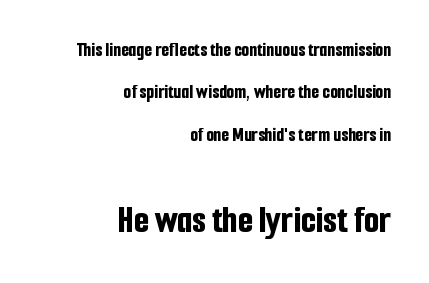
{"serif": "no", "italic": "no", "bold": "yes", "weight": "bold", "width": "condensed", "stroke_contrast": "low", "x_height": "medium", "monospaced": "no", "underline": "no", "align": "right", "line_spacing": "loose", "line_spacing_ratio": 2.12, "letter_spacing": "normal", "letter_spacing_em": 0.0, "larger_block": "second", "size_ratio": 1.95, "glyph_px": 39}
